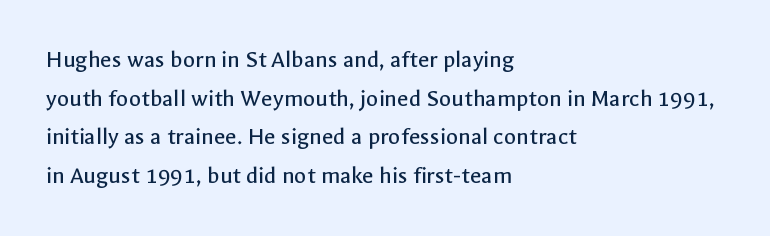
{"italic": "no", "bold": "no", "underline": "no", "align": "left", "line_spacing": "normal", "line_spacing_ratio": 1.55, "letter_spacing": "normal", "letter_spacing_em": 0.0, "glyph_px": 25}
